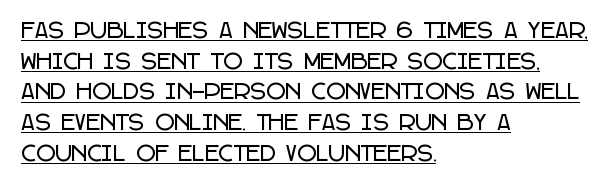
Q: Is the text italic (slanted)? A: No, it is upright.
Q: Is the text underlined? A: Yes.
Q: How is the paragraph aligned? A: Left-aligned.
Q: Is the spacing between letters normal or unusually wide? A: Normal.
Q: Is the spacing between lines tight, normal or loose? A: Normal.
